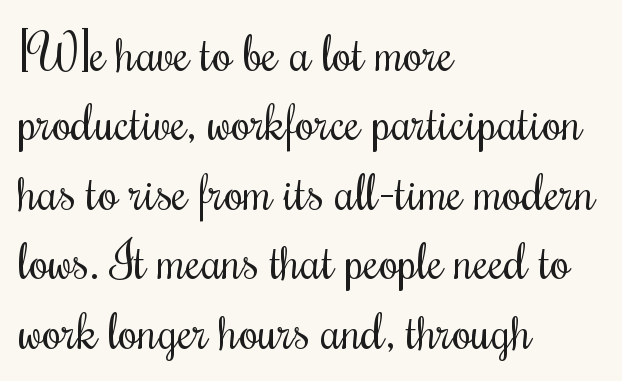
Q: Is the text bold? A: No.
Q: Is the text italic (slanted)? A: Yes.
Q: Is the text underlined? A: No.
Q: How is the paragraph aligned? A: Left-aligned.
Q: Is the spacing between letters normal or unusually wide? A: Normal.
Q: Is the spacing between lines tight, normal or loose? A: Normal.
Q: Width (condensed, normal, or wide)? A: Condensed.
Q: Stroke contrast? A: Medium.
Q: x-height? A: Small.
Q: Monospaced? A: No.
